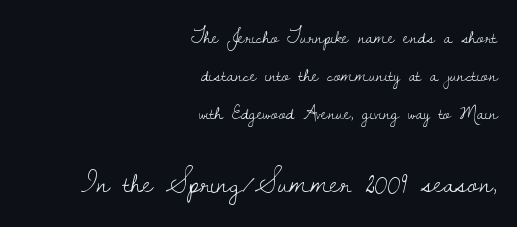
{"serif": "yes", "bold": "no", "weight": "light", "width": "normal", "stroke_contrast": "low", "x_height": "small", "monospaced": "no", "underline": "no", "align": "right", "line_spacing": "loose", "line_spacing_ratio": 1.9, "letter_spacing": "normal", "letter_spacing_em": 0.0, "larger_block": "second", "size_ratio": 1.5, "glyph_px": 30}
